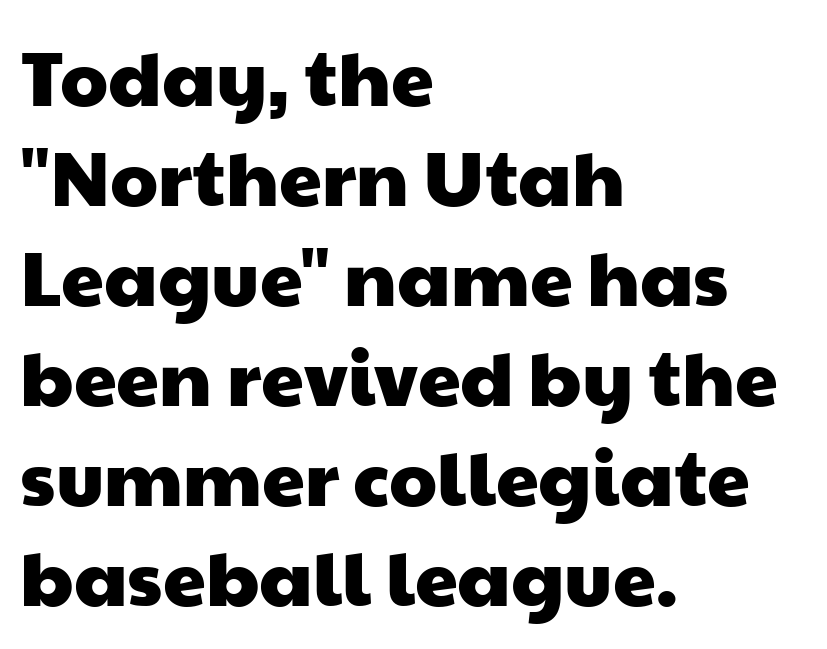
Classification — sans serif. Normally led — the rows are evenly, conventionally spaced. The line texture is even and compact thanks to regular tracking. Reading down the block, your eye returns to a fixed left position each line. Think of a printed novel: that variable character pitch is what you see here.
